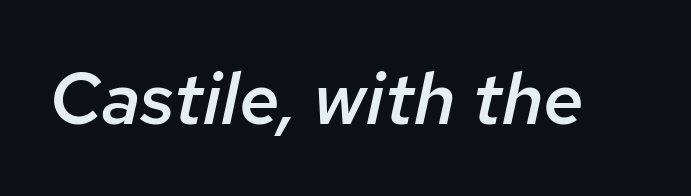
{"italic": "yes", "lean": "right", "slant_degrees": 12, "bold": "semi", "weight": "semibold", "width": "normal", "stroke_contrast": "low", "x_height": "medium", "monospaced": "no", "underline": "no", "letter_spacing": "normal", "letter_spacing_em": 0.0, "glyph_px": 73}
